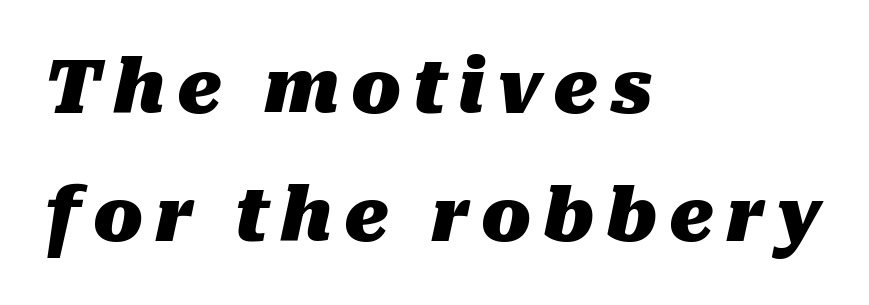
The passage shown is typed in a proportional face where columns would drift. The words here are not underlined. The compositor pushed each line to the left boundary. Is the type bold? Yes — the strokes are clearly thick and heavy. Italic: yes, the glyphs are oblique.
